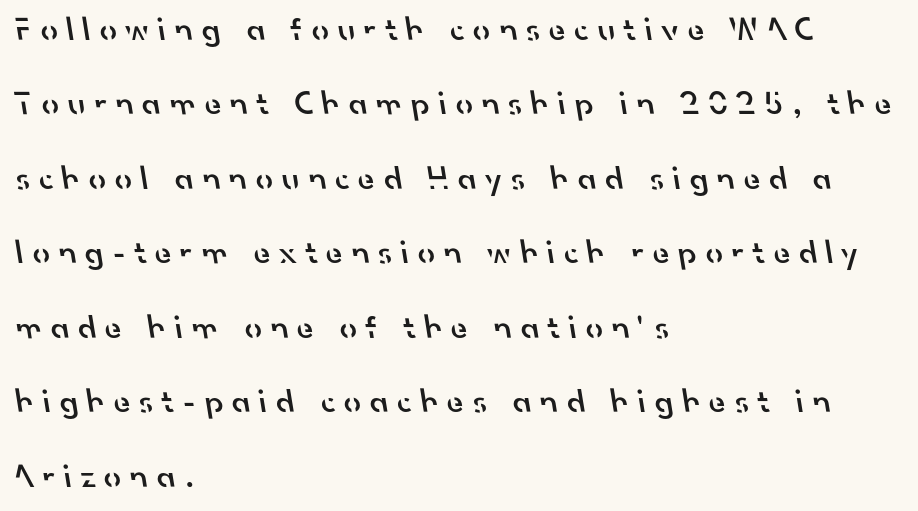
{"serif": "no", "bold": "semi", "weight": "semibold", "width": "normal", "stroke_contrast": "low", "x_height": "small", "monospaced": "no", "underline": "no", "align": "left", "line_spacing": "loose", "line_spacing_ratio": 2.19, "letter_spacing": "wide", "letter_spacing_em": 0.26, "glyph_px": 34}
